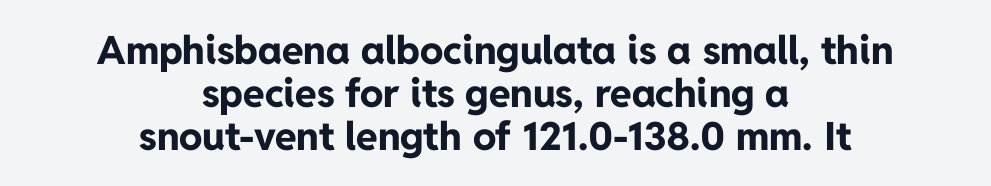
Q: Is the text bold? A: Yes.
Q: Is the text italic (slanted)? A: No, it is upright.
Q: Is the typeface a serif or a sans-serif typeface? A: Sans-serif.
Q: Is the text underlined? A: No.
Q: How is the paragraph aligned? A: Centered.
Q: Is the spacing between letters normal or unusually wide? A: Normal.
Q: Is the spacing between lines tight, normal or loose? A: Tight.
Q: Width (condensed, normal, or wide)? A: Normal.
Q: Stroke contrast? A: Low.
Q: x-height? A: Medium.
Q: Monospaced? A: No.
